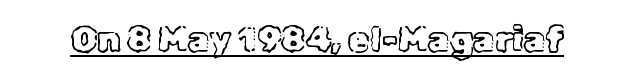
Every word sits above its own underline. A typesetter would mark this as roman, not italic. Proportional: the letters do not fall into vertical columns. Letter spacing: default.
